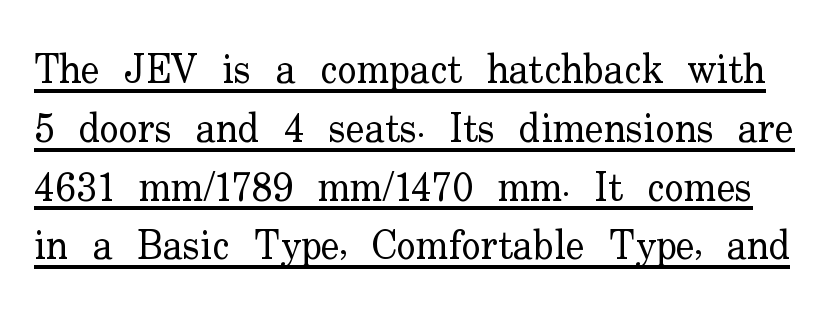
Q: Is the text bold? A: No.
Q: Is the text italic (slanted)? A: No, it is upright.
Q: Is the typeface a serif or a sans-serif typeface? A: Serif.
Q: Is the text underlined? A: Yes.
Q: Is the spacing between letters normal or unusually wide? A: Normal.
Q: Is the spacing between lines tight, normal or loose? A: Normal.
Q: Width (condensed, normal, or wide)? A: Normal.
Q: Stroke contrast? A: Low.
Q: x-height? A: Small.
Q: Monospaced? A: No.
